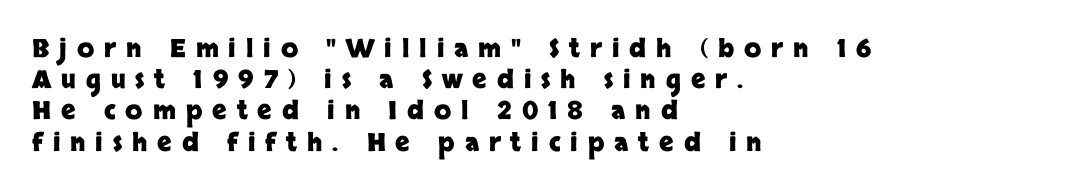
The image shows 25 px bold type, upright; set left-aligned, normal line spacing (1.25x), unusually wide letter spacing (+0.4 em), not underlined.
